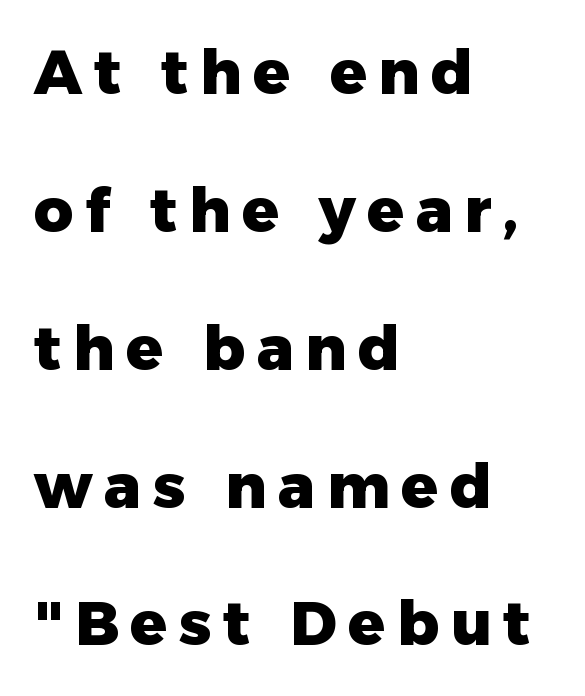
The face used here is proportionally spaced, like ordinary book or web type. Emphasis by weight is at full strength: bold. Stroke terminals: plain, sans-serif. Students, observe: this is what heavily led, spacious text looks like. Where is the straight margin? On the left. Lines of text with bare space underneath.
